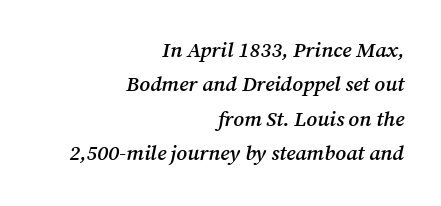
{"italic": "yes", "lean": "right", "slant_degrees": 12, "bold": "semi", "underline": "no", "align": "right", "line_spacing": "normal", "line_spacing_ratio": 1.64, "letter_spacing": "normal", "letter_spacing_em": 0.0, "glyph_px": 21}
